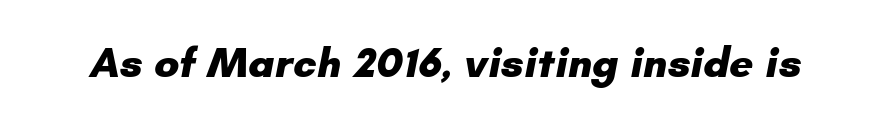
Q: Is the text bold? A: Yes.
Q: Is the typeface a serif or a sans-serif typeface? A: Sans-serif.
Q: Is the text underlined? A: No.
Q: Is the spacing between letters normal or unusually wide? A: Normal.
Q: Width (condensed, normal, or wide)? A: Normal.
Q: Stroke contrast? A: Low.
Q: x-height? A: Small.
Q: Monospaced? A: No.
